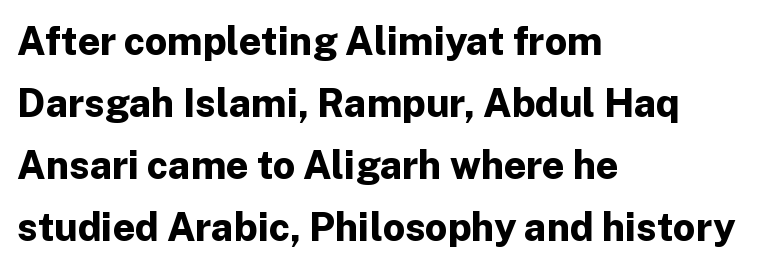
The image shows 39 px bold sans-serif type, upright; set left-aligned, normal line spacing (1.59x), normal letter spacing, not underlined; low stroke contrast and a medium x-height.
